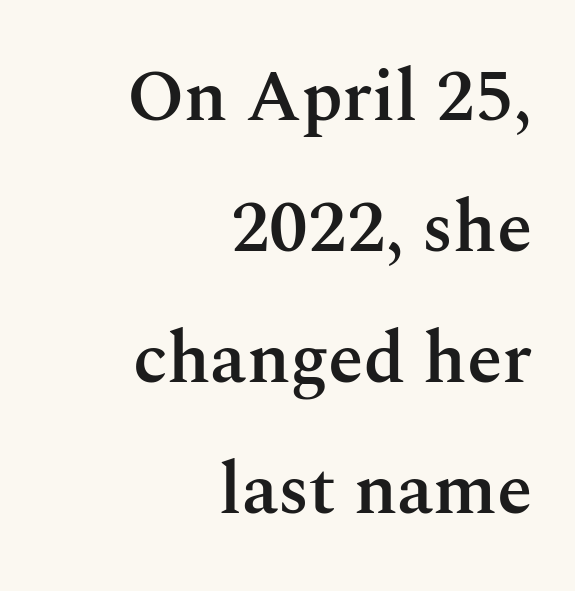
The face used here is a semibold: visibly heavier than regular, lighter than bold. The glyphs in this specimen are seriffed. The lines in this sample share a right terminus and differ only in where they begin. Just letters on the line, the space beneath them empty.
